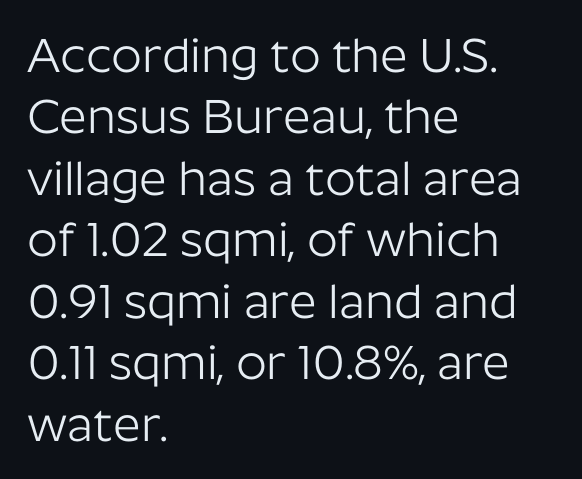
{"serif": "no", "italic": "no", "bold": "no", "weight": "light", "width": "normal", "stroke_contrast": "low", "x_height": "medium", "monospaced": "no", "underline": "no", "align": "left", "line_spacing": "normal", "line_spacing_ratio": 1.28, "letter_spacing": "normal", "letter_spacing_em": 0.0, "glyph_px": 48}
